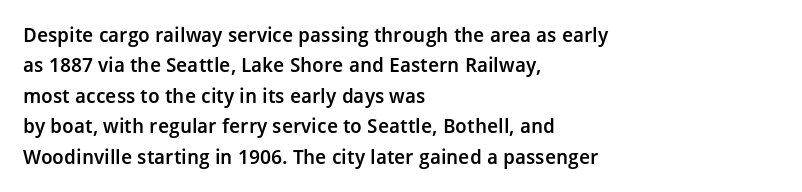
{"italic": "no", "bold": "semi", "underline": "no", "align": "left", "line_spacing": "normal", "line_spacing_ratio": 1.52, "letter_spacing": "normal", "letter_spacing_em": 0.0, "glyph_px": 20}
